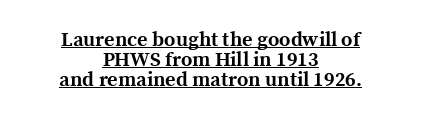
The image shows 20 px bold type, upright; set centered, tight line spacing (1.01x), normal letter spacing, underlined.
